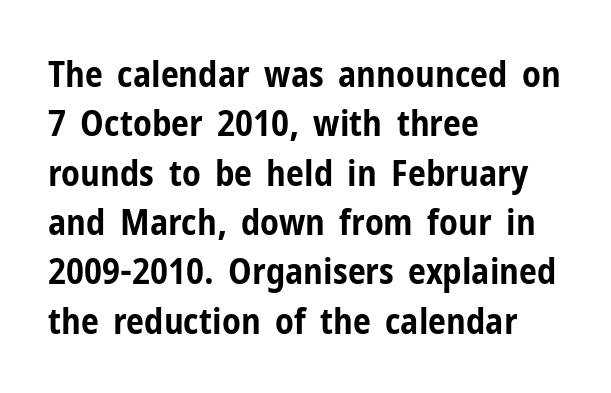
{"serif": "no", "italic": "no", "bold": "yes", "weight": "bold", "width": "condensed", "stroke_contrast": "low", "x_height": "medium", "monospaced": "no", "underline": "no", "align": "left", "line_spacing": "normal", "line_spacing_ratio": 1.37, "letter_spacing": "normal", "letter_spacing_em": 0.0, "glyph_px": 36}
